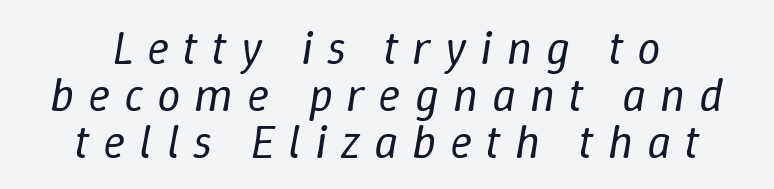
The image shows 47 px regular-weight type, italic (leaning right); set centered, tight line spacing (1.0x), unusually wide letter spacing (+0.29 em), not underlined; low stroke contrast and a medium x-height.
